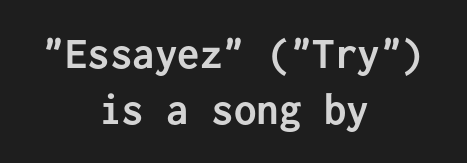
Q: Is the text bold? A: Yes.
Q: Is the text italic (slanted)? A: No, it is upright.
Q: Is the typeface a serif or a sans-serif typeface? A: Sans-serif.
Q: Is the text underlined? A: No.
Q: How is the paragraph aligned? A: Centered.
Q: Is the spacing between letters normal or unusually wide? A: Normal.
Q: Is the spacing between lines tight, normal or loose? A: Normal.
Q: Width (condensed, normal, or wide)? A: Normal.
Q: Stroke contrast? A: Low.
Q: x-height? A: Medium.
Q: Monospaced? A: Yes.
